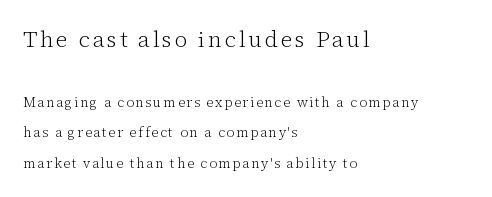
The image shows 23 px text type, upright; set left-aligned, loose line spacing (2.19x), not underlined; the first (top) block is 1.64x larger.
